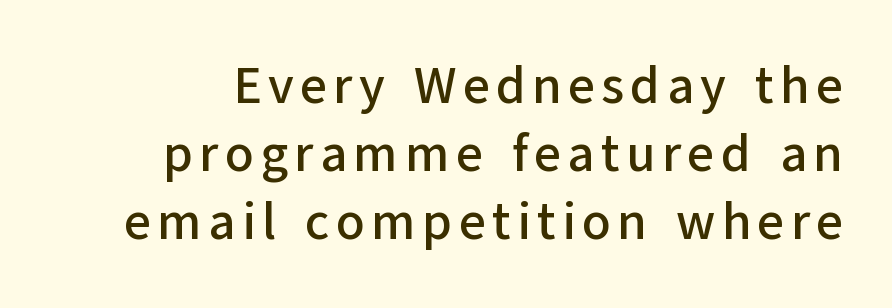
{"serif": "no", "italic": "no", "width": "normal", "stroke_contrast": "low", "x_height": "medium", "monospaced": "no", "underline": "no", "line_spacing": "normal", "line_spacing_ratio": 1.31, "glyph_px": 52}
